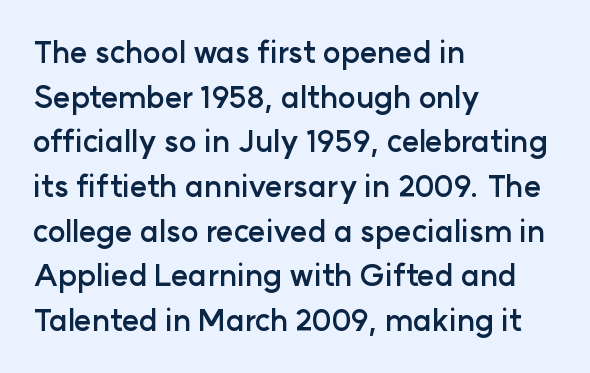
Q: Is the text bold? A: Yes.
Q: Is the text italic (slanted)? A: No, it is upright.
Q: Is the typeface a serif or a sans-serif typeface? A: Sans-serif.
Q: Is the text underlined? A: No.
Q: How is the paragraph aligned? A: Left-aligned.
Q: Is the spacing between letters normal or unusually wide? A: Normal.
Q: Is the spacing between lines tight, normal or loose? A: Normal.
Q: Width (condensed, normal, or wide)? A: Normal.
Q: Stroke contrast? A: Low.
Q: x-height? A: Medium.
Q: Monospaced? A: No.
